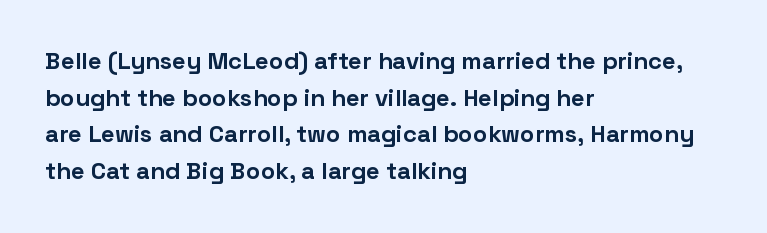
{"italic": "no", "bold": "yes", "underline": "no", "align": "left", "line_spacing": "normal", "line_spacing_ratio": 1.53, "letter_spacing": "normal", "letter_spacing_em": 0.0, "glyph_px": 24}
